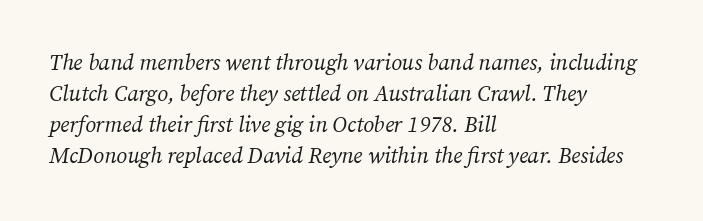
The space between consecutive lines is moderate. Heft: none added — not bold. The face used here has a pronounced slope to its letters. No extra tracking has been applied to these lines. This rendering uses left alignment, leaving the right contour irregular. The words here are not underlined.
